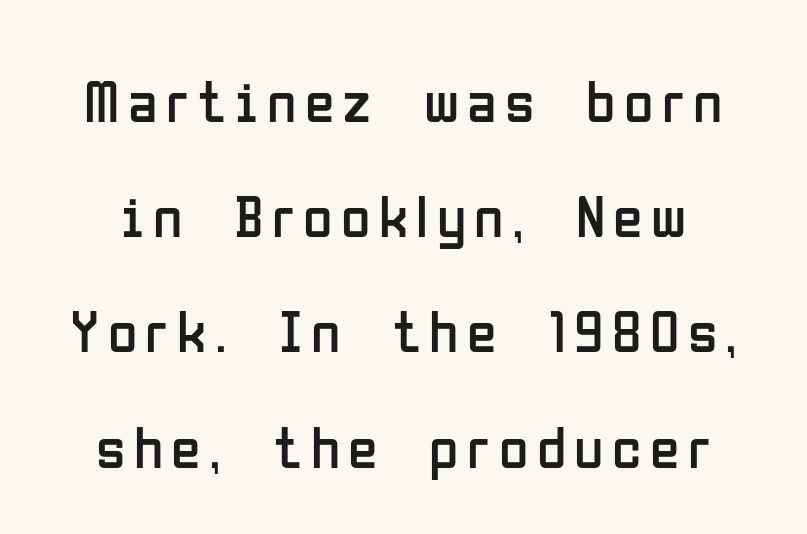
Q: Is the text bold? A: No.
Q: Is the text italic (slanted)? A: No, it is upright.
Q: Is the typeface a serif or a sans-serif typeface? A: Sans-serif.
Q: Is the text underlined? A: No.
Q: Is the spacing between lines tight, normal or loose? A: Loose.
Q: Width (condensed, normal, or wide)? A: Condensed.
Q: Stroke contrast? A: Low.
Q: x-height? A: Medium.
Q: Monospaced? A: No.
